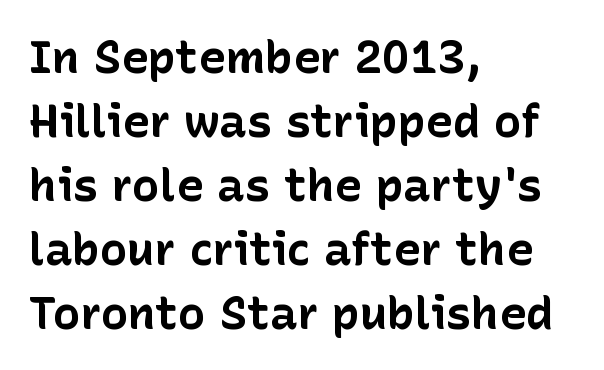
The image shows 46 px bold sans-serif type, upright; set left-aligned, normal line spacing (1.39x), normal letter spacing, not underlined; low stroke contrast and a medium x-height.
